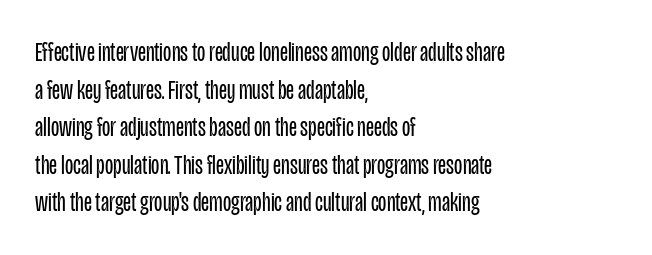
Q: Is the text bold? A: No.
Q: Is the text italic (slanted)? A: No, it is upright.
Q: Is the text underlined? A: No.
Q: How is the paragraph aligned? A: Left-aligned.
Q: Is the spacing between letters normal or unusually wide? A: Normal.
Q: Is the spacing between lines tight, normal or loose? A: Normal.
